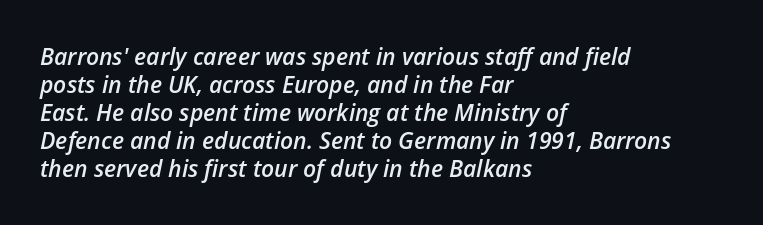
Q: Is the text bold? A: Semi-bold.
Q: Is the text italic (slanted)? A: Yes, it leans right by about 12 degrees.
Q: Is the text underlined? A: No.
Q: How is the paragraph aligned? A: Left-aligned.
Q: Is the spacing between letters normal or unusually wide? A: Normal.
